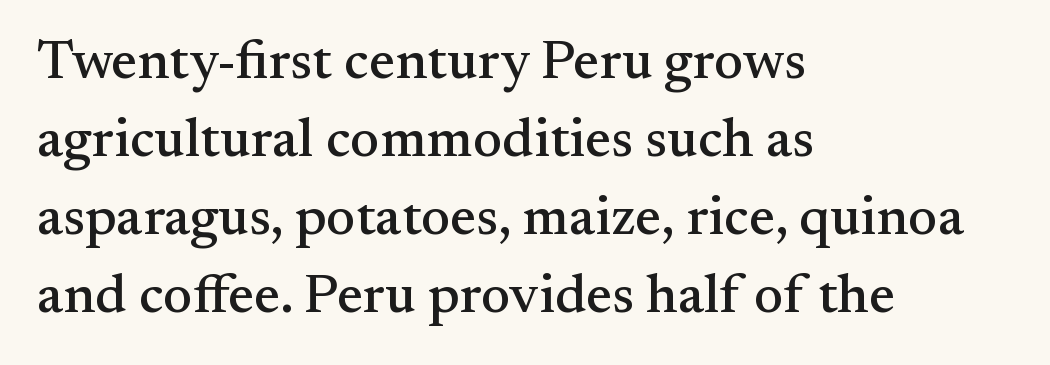
The image shows 55 px serif type, upright; set left-aligned, normal line spacing (1.42x), normal letter spacing, not underlined; medium stroke contrast and a small x-height.
